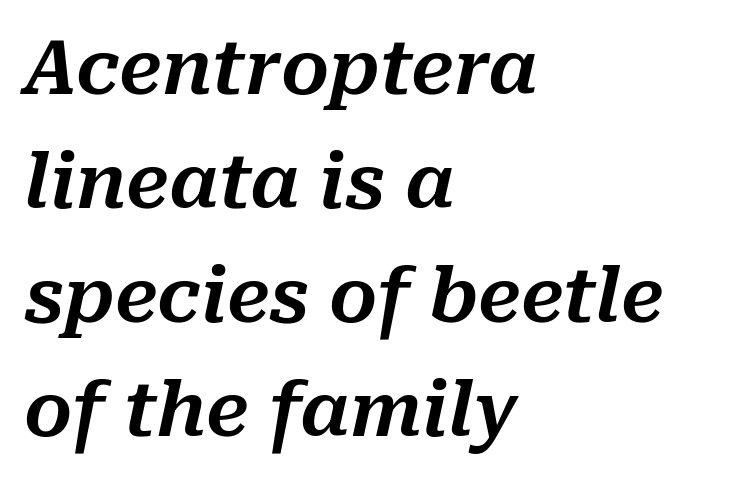
Is this a fixed-width face? No — the glyphs have proportional, varying widths. The specimen omits any rule beneath the text block's lines. Italic? Definitely — the glyphs are oblique. Is the block centered? No — it sits flush against the left margin. Students, observe: this is what conventionally led text looks like. This sample uses plain, unmodified letter spacing.
